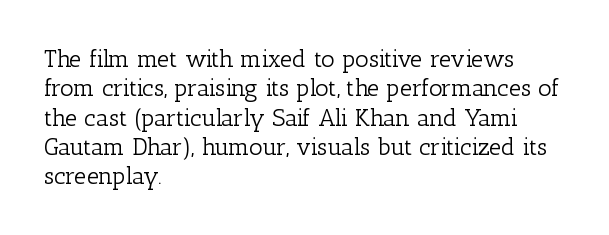
Q: Is the text bold? A: No.
Q: Is the text italic (slanted)? A: No, it is upright.
Q: Is the text underlined? A: No.
Q: How is the paragraph aligned? A: Left-aligned.
Q: Is the spacing between letters normal or unusually wide? A: Normal.
